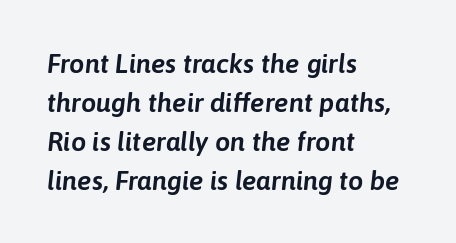
Beneath every word, the page is bare. The vertical gap from one line to the next is medium. There's an unmistakable incline to the writing here. Where is the straight margin? On the left.
